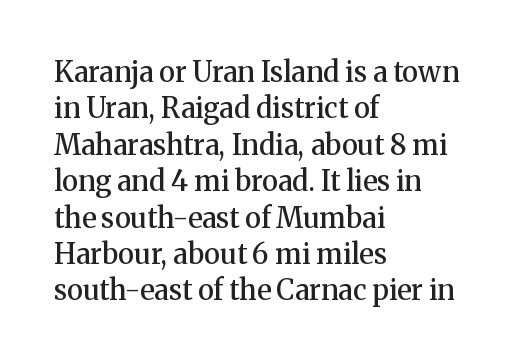
The zone under the glyphs is completely vacant. What stands out about the letter spacing? Nothing — it is the standard amount. Caption: multi-line text, flush left, ragged right. Compared with an ordinary text face, these strokes are moderately heavier — a semibold. Do the characters align in a grid? No, the font is proportional.
